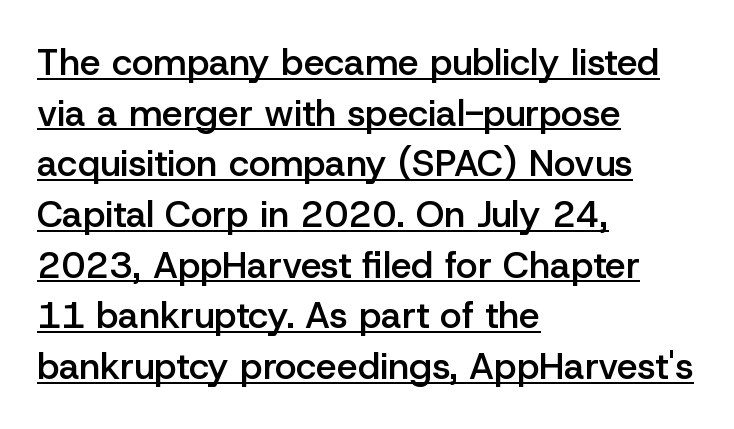
The image shows 37 px semibold sans-serif type, upright; set left-aligned, normal line spacing (1.37x), normal letter spacing, underlined; low stroke contrast and a medium x-height.
